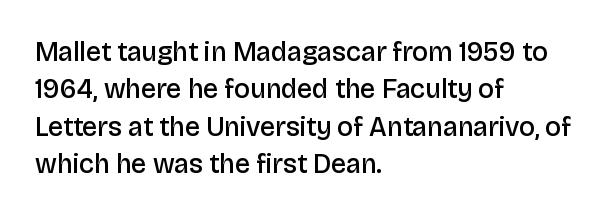
The image shows 27 px text type, upright; set left-aligned, normal line spacing (1.38x), normal letter spacing, not underlined.
